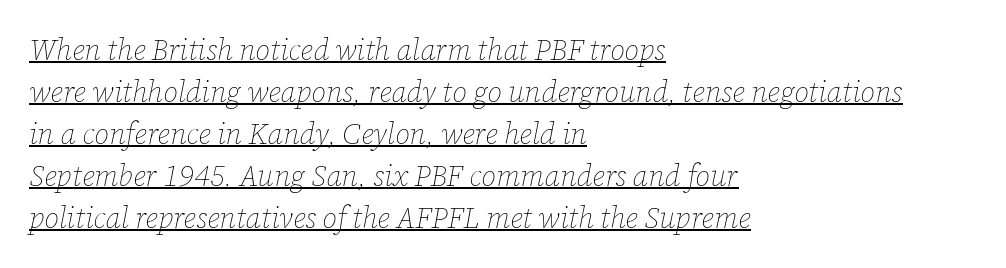
Q: Is the text bold? A: No.
Q: Is the text italic (slanted)? A: Yes, it leans right by about 12 degrees.
Q: Is the text underlined? A: Yes.
Q: How is the paragraph aligned? A: Left-aligned.
Q: Is the spacing between letters normal or unusually wide? A: Normal.
Q: Is the spacing between lines tight, normal or loose? A: Normal.
Q: Width (condensed, normal, or wide)? A: Normal.
Q: Stroke contrast? A: Low.
Q: x-height? A: Medium.
Q: Monospaced? A: No.
